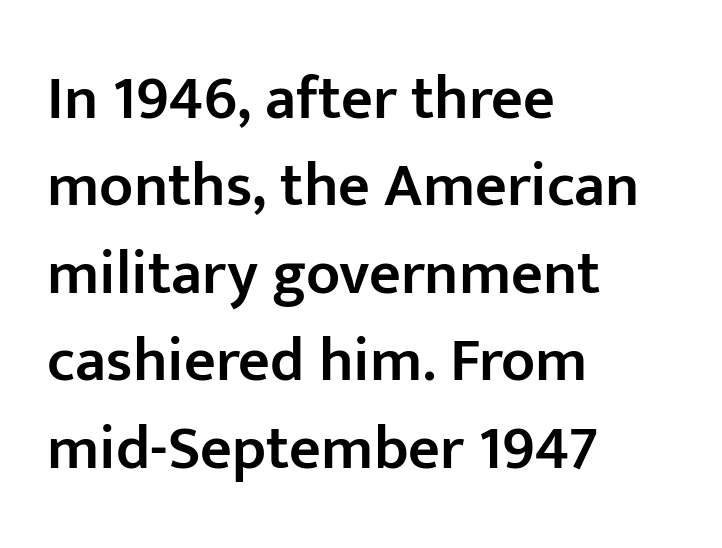
Q: Is the text bold? A: Semi-bold.
Q: Is the text italic (slanted)? A: No, it is upright.
Q: Is the typeface a serif or a sans-serif typeface? A: Sans-serif.
Q: Is the text underlined? A: No.
Q: How is the paragraph aligned? A: Left-aligned.
Q: Is the spacing between letters normal or unusually wide? A: Normal.
Q: Is the spacing between lines tight, normal or loose? A: Normal.
Q: Width (condensed, normal, or wide)? A: Normal.
Q: Stroke contrast? A: Low.
Q: x-height? A: Medium.
Q: Monospaced? A: No.
